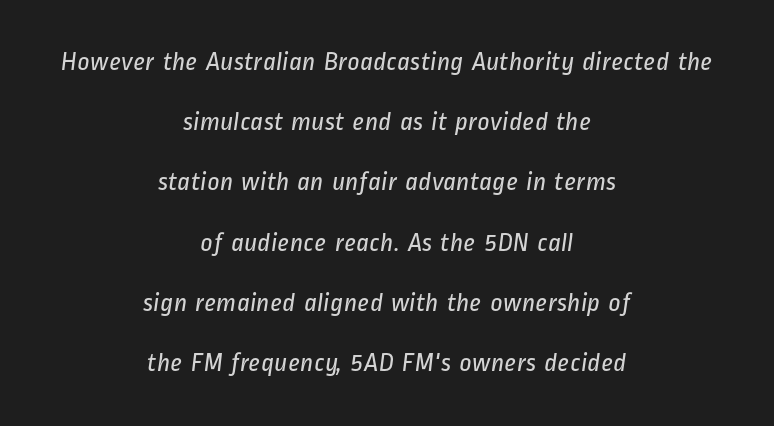
Decoration check: the copy has no underline. The font sits on the lighter half of the weight spectrum, regular included. The paragraph has two soft edges and a firm central axis. Horizontal bands of white between lines are thick stripes. Honestly, the letter spacing is just normal — you wouldn't notice it.
